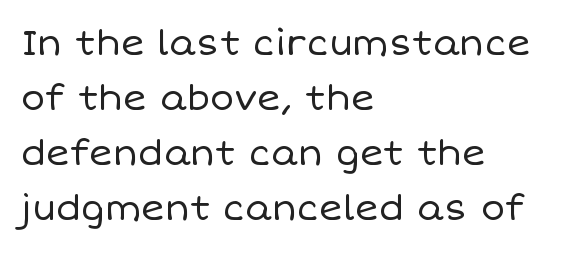
Character widths vary here, with narrow letters taking less room than wide ones. Observe the ordinary spacing: letters are neighbours, not strangers. A quiet, ordinary-to-light weight characterises the typeface. The rendering uses a moderate line-height, typical for paragraphs. Decoration check: the copy has no underline.
